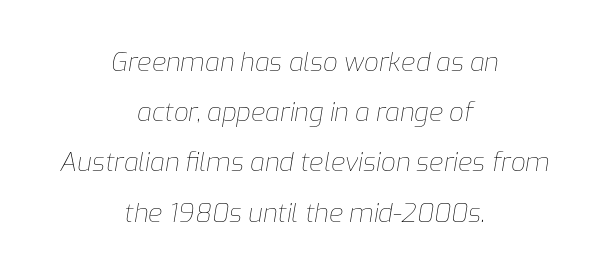
{"italic": "yes", "lean": "right", "slant_degrees": 9, "bold": "no", "underline": "no", "align": "center", "line_spacing": "loose", "line_spacing_ratio": 1.93, "letter_spacing": "normal", "letter_spacing_em": 0.0, "glyph_px": 26}
